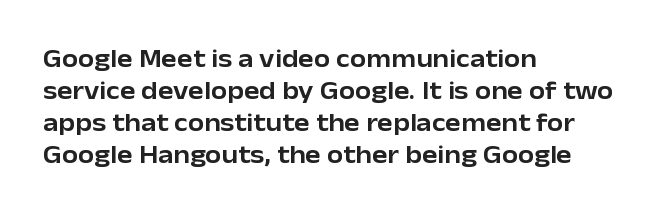
Standard letterfit; no display-style spreading of the glyphs. The string is rendered with underlining switched off. Compared with a centered layout, this one pins lines to the left instead. Vertical strokes here are truly vertical.
